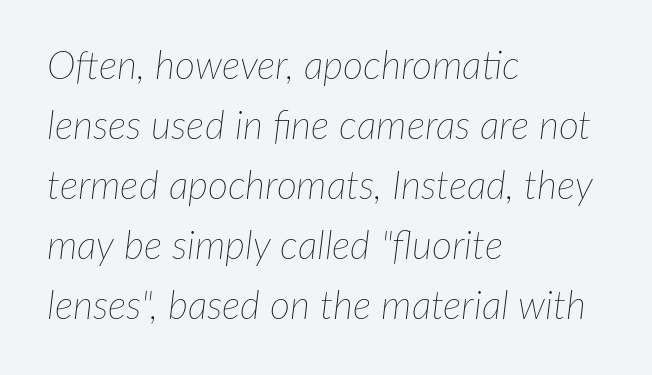
The image shows 39 px thin type, italic (leaning right); set left-aligned, normal line spacing (1.54x), normal letter spacing, not underlined; low stroke contrast and a medium x-height.
